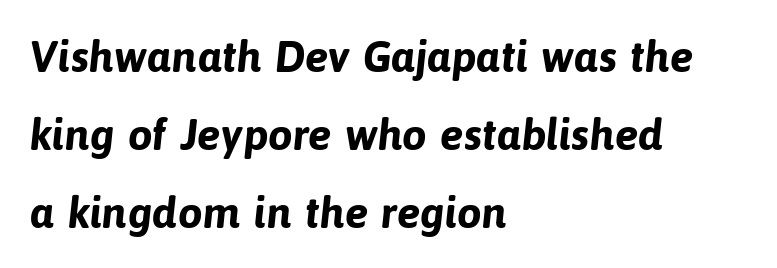
{"serif": "no", "bold": "yes", "weight": "bold", "width": "normal", "stroke_contrast": "low", "x_height": "medium", "monospaced": "no", "underline": "no", "align": "left", "line_spacing_ratio": 1.77, "letter_spacing": "normal", "letter_spacing_em": 0.0, "glyph_px": 44}
